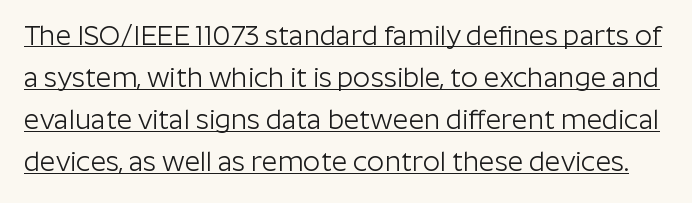
The image shows 27 px text type, upright; set normal line spacing (1.56x), normal letter spacing, underlined.
